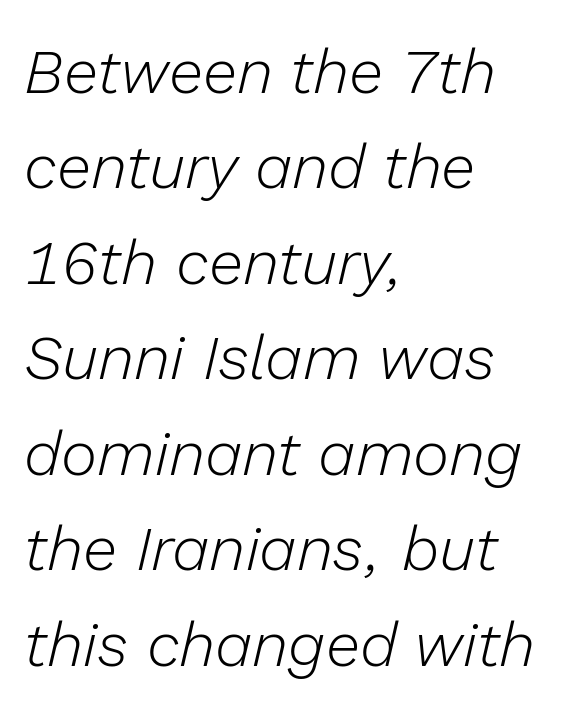
Q: Is the text bold? A: No.
Q: Is the text italic (slanted)? A: Yes, it leans right by about 13 degrees.
Q: Is the text underlined? A: No.
Q: How is the paragraph aligned? A: Left-aligned.
Q: Is the spacing between letters normal or unusually wide? A: Normal.
Q: Is the spacing between lines tight, normal or loose? A: Normal.
Q: Width (condensed, normal, or wide)? A: Normal.
Q: Stroke contrast? A: Low.
Q: x-height? A: Medium.
Q: Monospaced? A: No.
